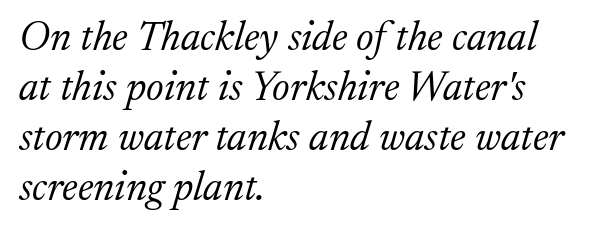
The image shows 41 px light serif type, italic (leaning right); set left-aligned, line spacing 1.22x, normal letter spacing, not underlined; medium stroke contrast and a medium x-height.
